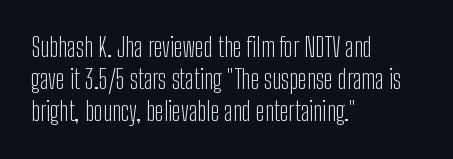
The image shows 26 px text type, upright; set left-aligned, line spacing 1.24x, normal letter spacing, not underlined.
